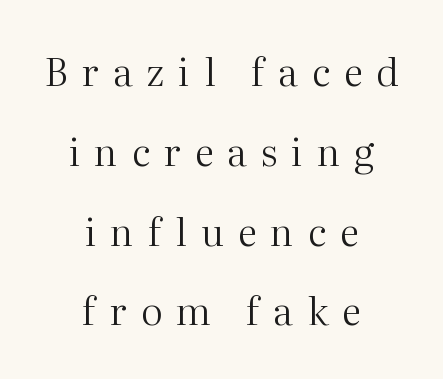
Ascenders rise straight up at ninety degrees. Letters rest on an invisible, unmarked baseline. Regarding leading, the lines here are spaced well apart. These lines are composed in type with serifs. Letters have the restrained weight of plain body copy at most.
